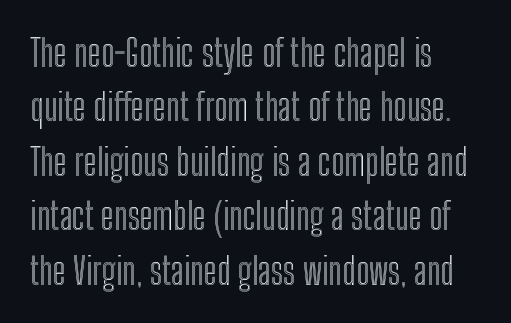
{"italic": "no", "width": "condensed", "x_height": "medium", "monospaced": "no", "underline": "no", "align": "left", "line_spacing": "normal", "line_spacing_ratio": 1.47, "letter_spacing": "normal", "letter_spacing_em": 0.0, "glyph_px": 37}
